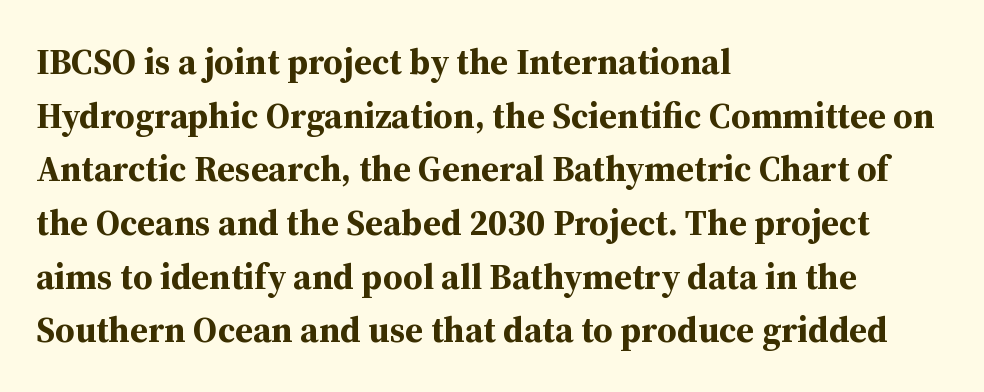
Q: Is the text bold? A: Yes.
Q: Is the text italic (slanted)? A: No, it is upright.
Q: Is the typeface a serif or a sans-serif typeface? A: Serif.
Q: Is the text underlined? A: No.
Q: How is the paragraph aligned? A: Left-aligned.
Q: Is the spacing between letters normal or unusually wide? A: Normal.
Q: Is the spacing between lines tight, normal or loose? A: Normal.
Q: Width (condensed, normal, or wide)? A: Normal.
Q: Stroke contrast? A: Medium.
Q: x-height? A: Medium.
Q: Monospaced? A: No.
